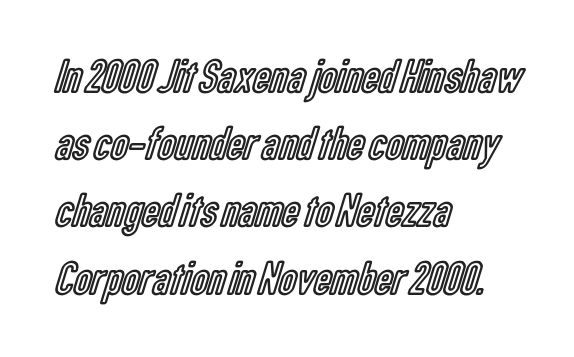
Q: Is the text italic (slanted)? A: Yes.
Q: Is the text underlined? A: No.
Q: How is the paragraph aligned? A: Left-aligned.
Q: Is the spacing between letters normal or unusually wide? A: Normal.
Q: Is the spacing between lines tight, normal or loose? A: Normal.
Q: Width (condensed, normal, or wide)? A: Condensed.
Q: x-height? A: Medium.
Q: Monospaced? A: No.
